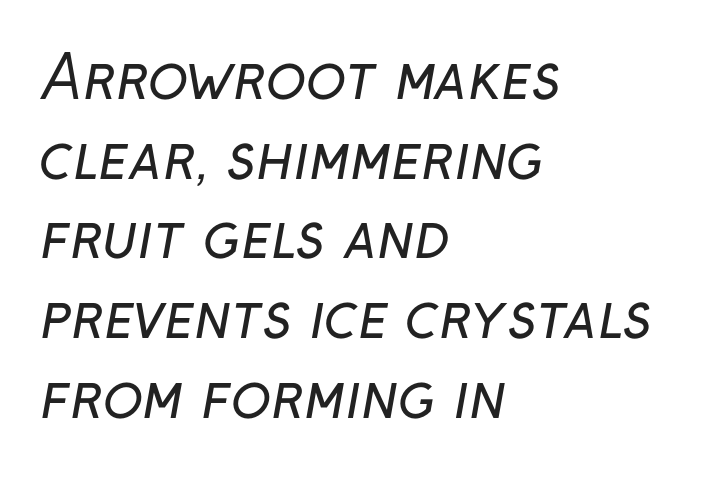
The image shows 59 px regular-weight sans-serif type; set left-aligned, normal line spacing (1.35x), normal letter spacing, not underlined; low stroke contrast and a medium x-height.
